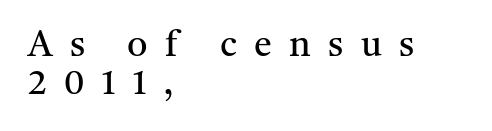
The image shows 36 px regular-weight serif type, upright; set left-aligned, tight line spacing (1.05x), unusually wide letter spacing (+0.48 em), not underlined; medium stroke contrast and a medium x-height.
